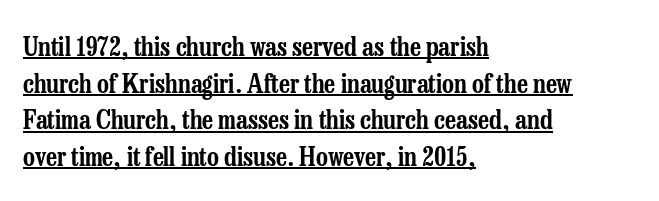
The image shows 26 px text type, upright; set left-aligned, normal line spacing (1.41x), normal letter spacing, underlined.
